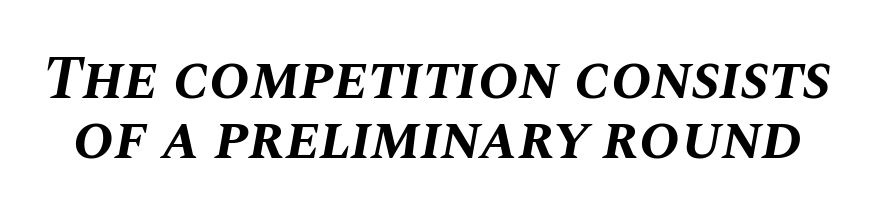
You could not count columns in this text — the font is proportionally spaced. Each glyph is drawn with heavy, bold strokes. The baseline area is clear. The letters are slanted; this is an italic face. Students, observe: this is what under-led, compact text looks like. Spacing between characters is what you'd get straight out of the box.
